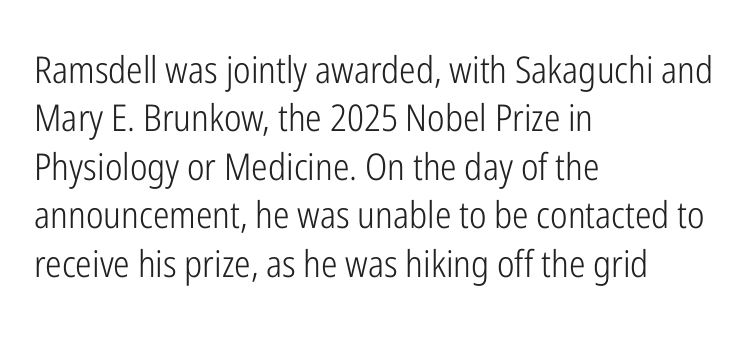
Is there any slant? The stems are plumb. The typesetting does not lean heavy: it is not bold. Decoration check: the copy has no underline. Typographically, this falls in the sans-serif category. In terms of letterspacing, this is plain default setting.
